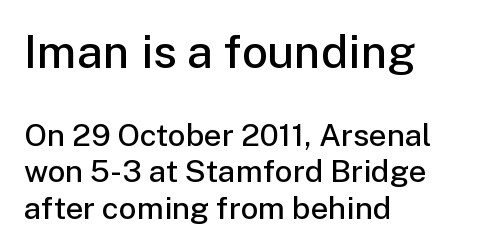
Q: Is the text bold? A: Semi-bold.
Q: Is the text italic (slanted)? A: No, it is upright.
Q: Is the typeface a serif or a sans-serif typeface? A: Sans-serif.
Q: Is the text underlined? A: No.
Q: How is the paragraph aligned? A: Left-aligned.
Q: Is the spacing between letters normal or unusually wide? A: Normal.
Q: Which block of text is set in a larger size, the first (top) or the second (bottom)? A: The first (top) one.
Q: Width (condensed, normal, or wide)? A: Normal.
Q: Stroke contrast? A: Low.
Q: x-height? A: Medium.
Q: Monospaced? A: No.
